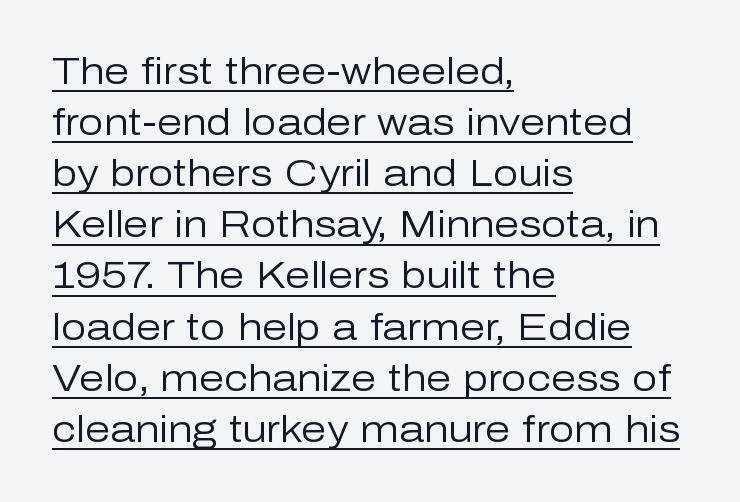
{"serif": "no", "italic": "no", "bold": "no", "weight": "regular", "width": "normal", "stroke_contrast": "low", "x_height": "medium", "monospaced": "no", "underline": "yes", "align": "left", "line_spacing": "normal", "line_spacing_ratio": 1.42, "letter_spacing": "normal", "letter_spacing_em": 0.0, "glyph_px": 36}
